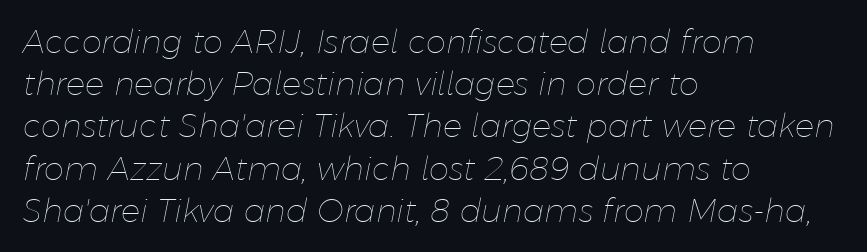
{"italic": "yes", "lean": "right", "slant_degrees": 11, "bold": "no", "weight": "thin", "width": "normal", "stroke_contrast": "low", "x_height": "medium", "monospaced": "no", "underline": "no", "align": "left", "line_spacing": "normal", "line_spacing_ratio": 1.32, "letter_spacing": "normal", "letter_spacing_em": 0.0, "glyph_px": 32}
